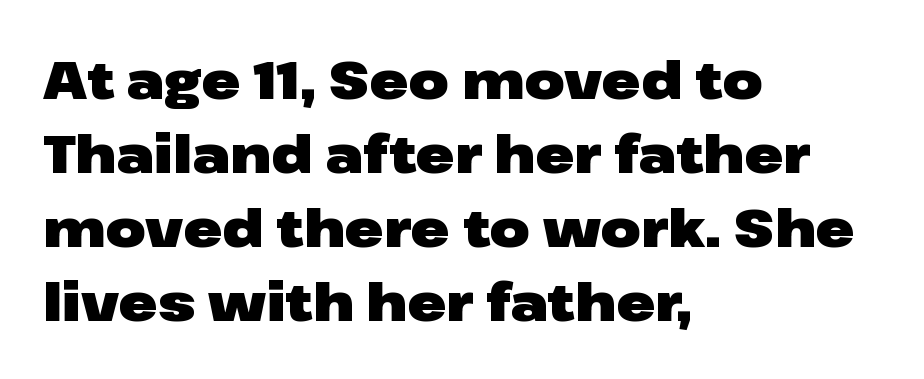
Q: Is the text bold? A: Yes.
Q: Is the text italic (slanted)? A: No, it is upright.
Q: Is the typeface a serif or a sans-serif typeface? A: Sans-serif.
Q: Is the text underlined? A: No.
Q: How is the paragraph aligned? A: Left-aligned.
Q: Is the spacing between letters normal or unusually wide? A: Normal.
Q: Is the spacing between lines tight, normal or loose? A: Normal.
Q: Width (condensed, normal, or wide)? A: Wide.
Q: Stroke contrast? A: Low.
Q: x-height? A: Medium.
Q: Monospaced? A: No.
